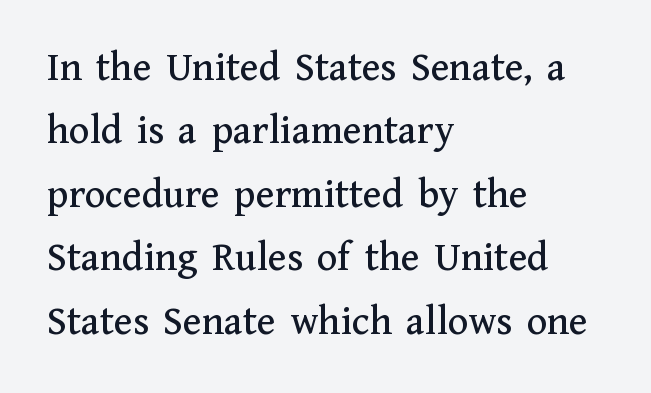
The vertical gap from one line to the next is medium. Proportional: the letters do not fall into vertical columns. The rendering keeps characters at their native spacing. Little horizontal feet cap the strokes, marking this as serif type. Italic? Not at all — the glyphs are vertical.
